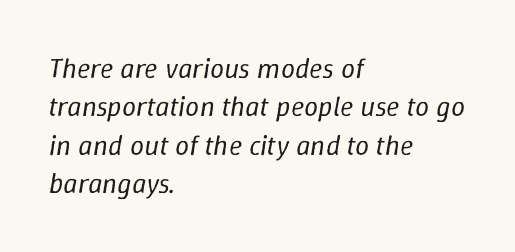
The image shows 28 px regular-weight type, italic (leaning right); set left-aligned, normal line spacing (1.37x), normal letter spacing, not underlined; low stroke contrast and a medium x-height.
